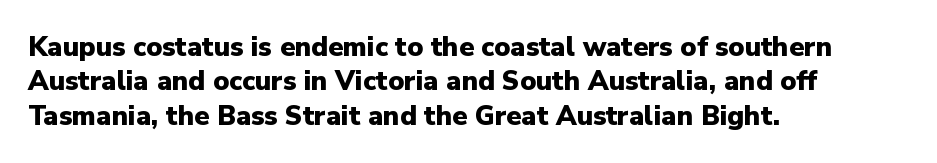
A typesetter would mark this as roman, not italic. Does the copy run flush right? No — it runs flush left. These words are printed bold, with thick strokes throughout. Successive baselines arrive at the customary interval. Caption: standard tracking, unaltered.
